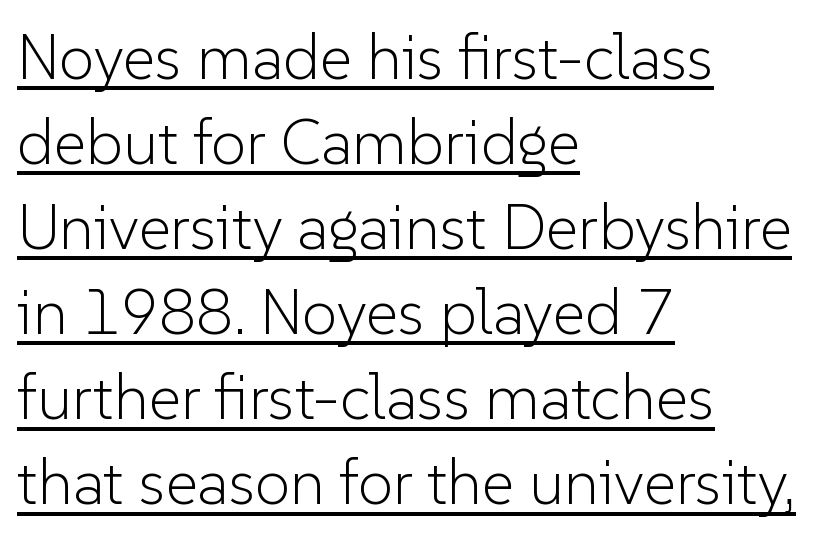
{"serif": "no", "italic": "no", "bold": "no", "weight": "light", "width": "normal", "stroke_contrast": "low", "x_height": "medium", "monospaced": "no", "underline": "yes", "align": "left", "line_spacing": "normal", "line_spacing_ratio": 1.35, "letter_spacing": "normal", "letter_spacing_em": 0.0, "glyph_px": 63}
